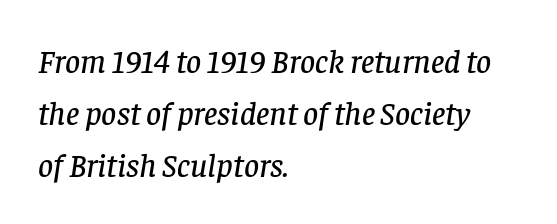
The image shows 33 px serif type, italic (leaning right); set left-aligned, normal line spacing (1.58x), normal letter spacing, not underlined; low stroke contrast and a large x-height.
